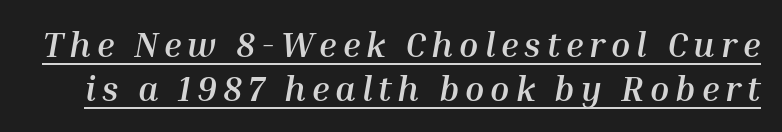
Q: Is the text bold? A: Yes.
Q: Is the text italic (slanted)? A: Yes, it leans right by about 10 degrees.
Q: Is the text underlined? A: Yes.
Q: Is the spacing between lines tight, normal or loose? A: Normal.
Q: Width (condensed, normal, or wide)? A: Normal.
Q: Stroke contrast? A: Medium.
Q: x-height? A: Medium.
Q: Monospaced? A: No.
